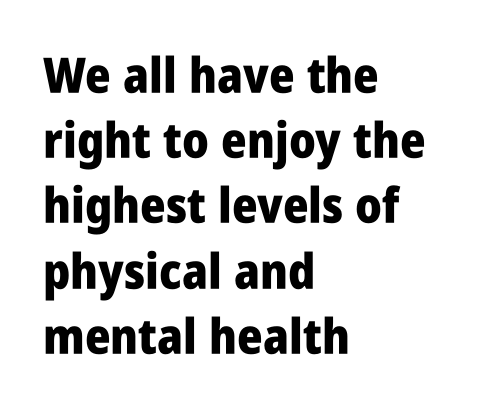
{"serif": "no", "italic": "no", "bold": "yes", "weight": "heavy", "width": "condensed", "stroke_contrast": "low", "x_height": "large", "monospaced": "no", "underline": "no", "align": "left", "line_spacing": "normal", "line_spacing_ratio": 1.33, "letter_spacing": "normal", "letter_spacing_em": 0.0, "glyph_px": 49}
